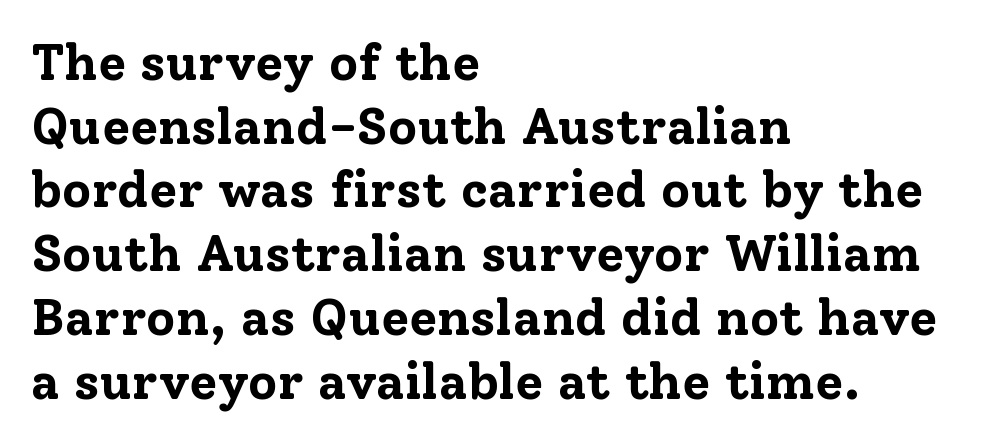
{"serif": "yes", "italic": "no", "bold": "yes", "weight": "bold", "width": "normal", "stroke_contrast": "low", "x_height": "medium", "monospaced": "no", "underline": "no", "align": "left", "line_spacing": "normal", "line_spacing_ratio": 1.25, "letter_spacing": "normal", "letter_spacing_em": 0.0, "glyph_px": 51}
